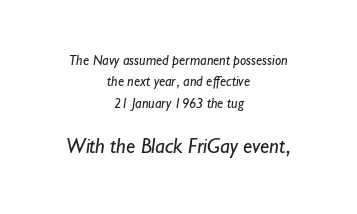
Compared with a typical body face, this is equally light or lighter still. Rows of type keep a routine distance in the vertical direction. Scale increases going downward across the two blocks. The area under the type is left untouched.
